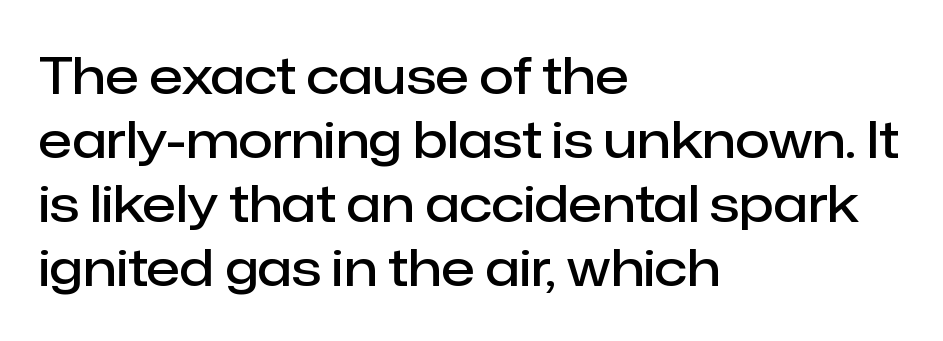
The image shows 50 px semibold sans-serif type, upright; set left-aligned, normal line spacing (1.28x), normal letter spacing, not underlined; low stroke contrast and a medium x-height.
